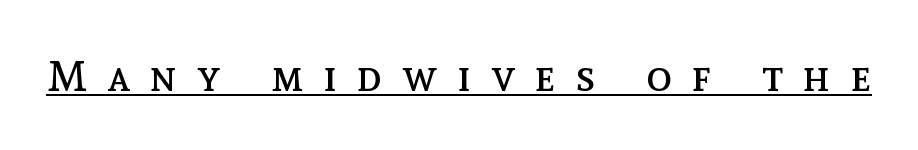
Is there any slant? The stems are plumb. This rendering widens character spacing well past its baseline value. Is this a fixed-width face? No — the glyphs have proportional, varying widths. The lettering is marked with a stroke running underneath it. Letters have the restrained weight of plain body copy at most.
